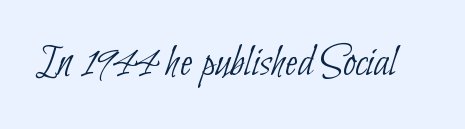
Q: Is the text bold? A: No.
Q: Is the typeface a serif or a sans-serif typeface? A: Sans-serif.
Q: Is the text underlined? A: No.
Q: Is the spacing between letters normal or unusually wide? A: Normal.
Q: Width (condensed, normal, or wide)? A: Condensed.
Q: Stroke contrast? A: Low.
Q: x-height? A: Small.
Q: Monospaced? A: No.
